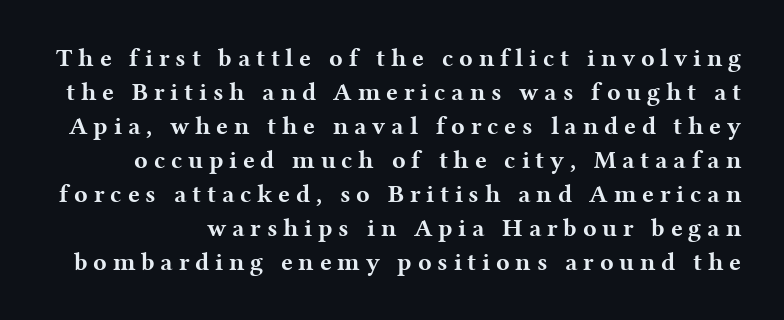
Glance below the letters and you will spot only blank space. The tracking reads as deliberately expanded to a designer's eye. The font is running at its bold setting. Upright lettering throughout.
